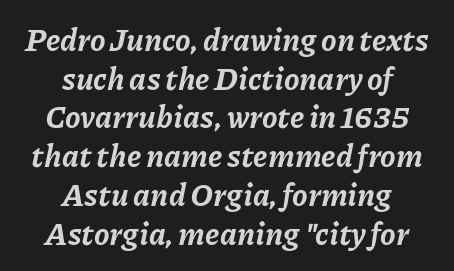
{"italic": "yes", "lean": "right", "slant_degrees": 11, "bold": "yes", "weight": "bold", "width": "normal", "stroke_contrast": "low", "x_height": "medium", "monospaced": "no", "underline": "no", "align": "center", "line_spacing": "normal", "line_spacing_ratio": 1.25, "letter_spacing": "normal", "letter_spacing_em": 0.0, "glyph_px": 31}
